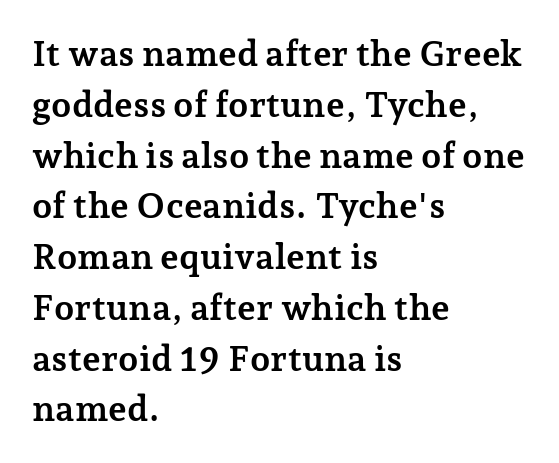
Examine the stroke ends and you'll spot serifs. The face used here is proportionally spaced, like ordinary book or web type. Vertical spacing — default. All the whitespace from short lines collects on the right.
